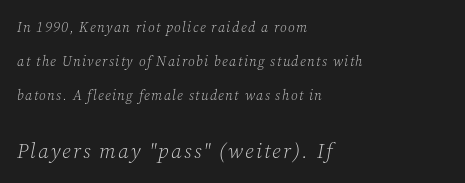
Q: Is the text bold? A: No.
Q: Is the text italic (slanted)? A: Yes, it leans right by about 12 degrees.
Q: Is the text underlined? A: No.
Q: How is the paragraph aligned? A: Left-aligned.
Q: Is the spacing between lines tight, normal or loose? A: Loose.
Q: Which block of text is set in a larger size, the first (top) or the second (bottom)? A: The second (bottom) one.
